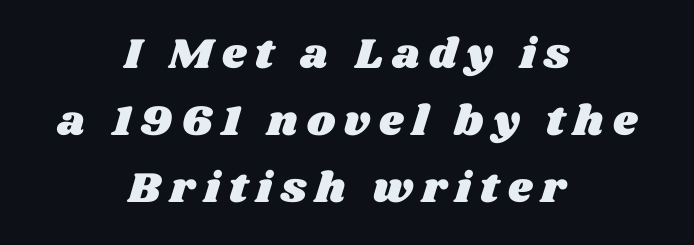
{"width": "wide", "stroke_contrast": "medium", "x_height": "large", "monospaced": "no", "underline": "no", "align": "center", "line_spacing": "normal", "line_spacing_ratio": 1.56, "letter_spacing": "wide", "letter_spacing_em": 0.21, "glyph_px": 43}
